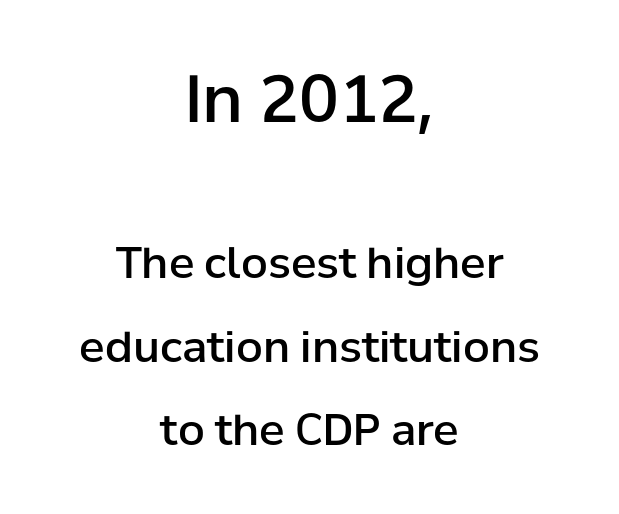
The image shows 65 px semibold sans-serif type, upright; set centered, loose line spacing (1.94x), normal letter spacing, not underlined; the first (top) block is 1.51x larger; low stroke contrast and a medium x-height.
